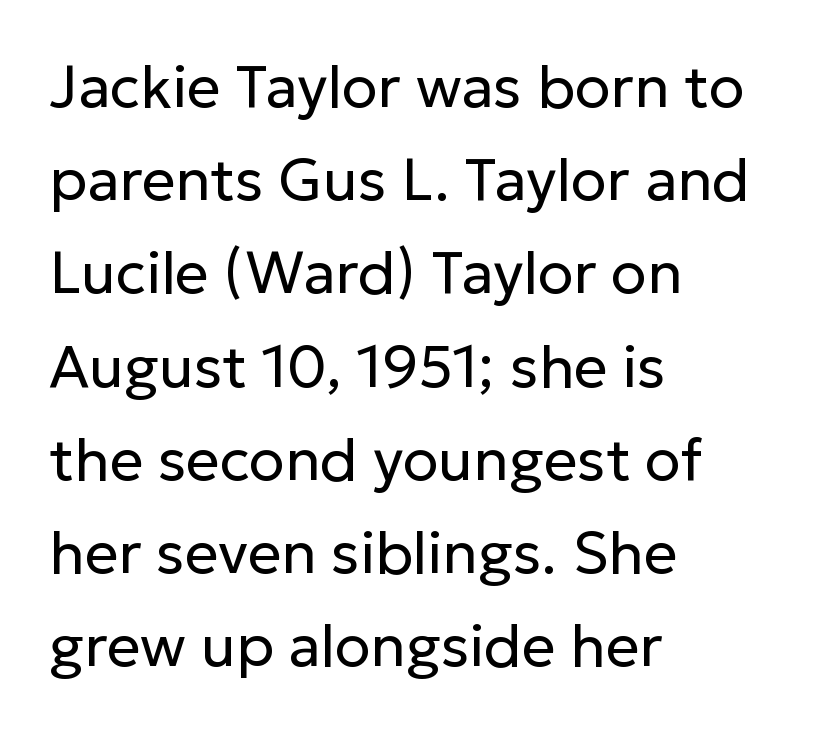
Q: Is the text bold? A: No.
Q: Is the text italic (slanted)? A: No, it is upright.
Q: Is the typeface a serif or a sans-serif typeface? A: Sans-serif.
Q: Is the text underlined? A: No.
Q: How is the paragraph aligned? A: Left-aligned.
Q: Is the spacing between letters normal or unusually wide? A: Normal.
Q: Is the spacing between lines tight, normal or loose? A: Normal.
Q: Width (condensed, normal, or wide)? A: Normal.
Q: Stroke contrast? A: Low.
Q: x-height? A: Medium.
Q: Monospaced? A: No.
